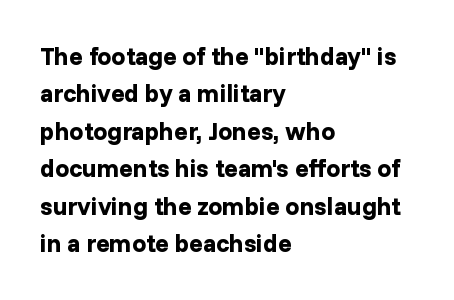
{"italic": "no", "bold": "yes", "underline": "no", "align": "left", "line_spacing": "normal", "line_spacing_ratio": 1.5, "letter_spacing": "normal", "letter_spacing_em": 0.0, "glyph_px": 25}
